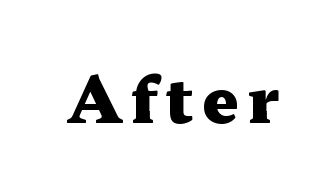
Q: Is the text bold? A: Yes.
Q: Is the text italic (slanted)? A: No, it is upright.
Q: Is the typeface a serif or a sans-serif typeface? A: Serif.
Q: Is the text underlined? A: No.
Q: Width (condensed, normal, or wide)? A: Wide.
Q: Stroke contrast? A: Medium.
Q: x-height? A: Medium.
Q: Monospaced? A: No.
